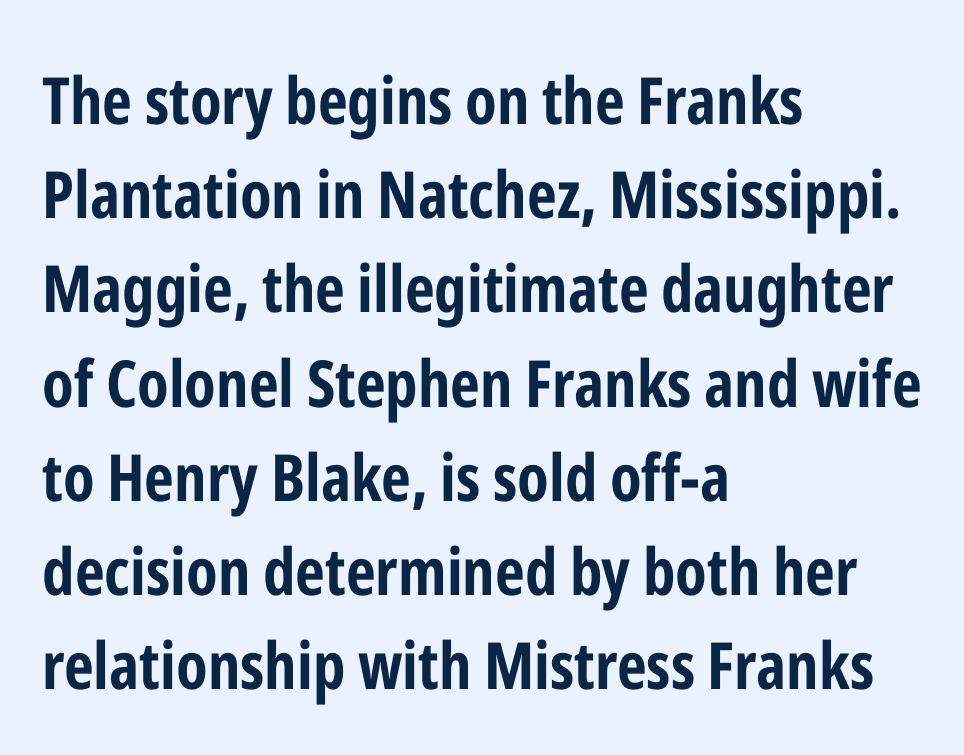
{"serif": "no", "italic": "no", "bold": "yes", "weight": "bold", "width": "condensed", "stroke_contrast": "low", "x_height": "medium", "monospaced": "no", "underline": "no", "align": "left", "line_spacing": "normal", "line_spacing_ratio": 1.45, "letter_spacing": "normal", "letter_spacing_em": 0.0, "glyph_px": 65}
